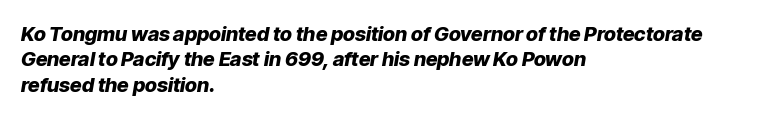
Q: Is the text bold? A: Yes.
Q: Is the text italic (slanted)? A: Yes, it leans right by about 9 degrees.
Q: Is the text underlined? A: No.
Q: How is the paragraph aligned? A: Left-aligned.
Q: Is the spacing between letters normal or unusually wide? A: Normal.
Q: Is the spacing between lines tight, normal or loose? A: Normal.
